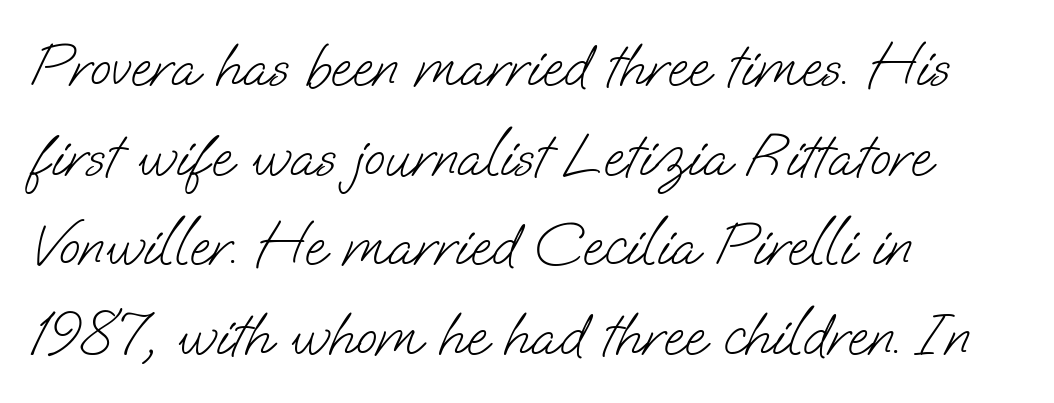
The image shows 61 px light sans-serif type; set left-aligned, normal line spacing (1.47x), normal letter spacing, not underlined; low stroke contrast and a small x-height.
